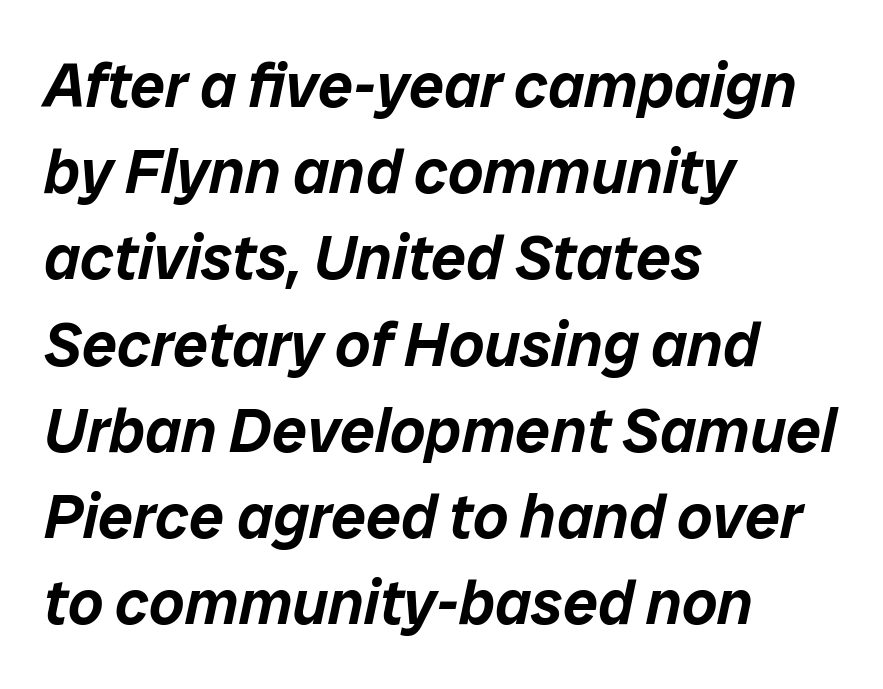
The image shows 62 px text type, italic (leaning right); set left-aligned, normal line spacing (1.39x), normal letter spacing, not underlined; low stroke contrast and a medium x-height.
